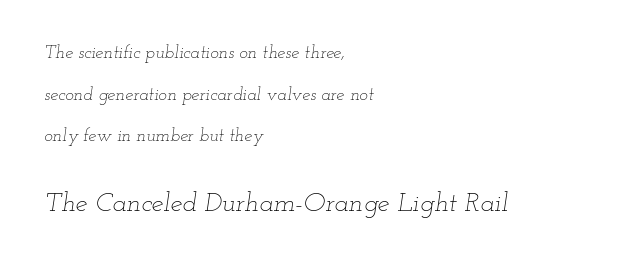
{"italic": "yes", "lean": "right", "slant_degrees": 12, "bold": "no", "underline": "no", "align": "left", "line_spacing": "loose", "line_spacing_ratio": 2.31, "letter_spacing": "normal", "letter_spacing_em": 0.0, "larger_block": "second", "size_ratio": 1.5, "glyph_px": 27}
